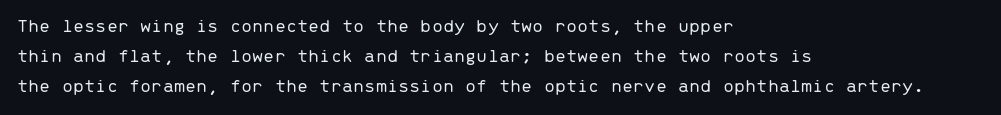
{"italic": "no", "bold": "no", "underline": "no", "align": "left", "line_spacing": "normal", "line_spacing_ratio": 1.49, "letter_spacing": "normal", "letter_spacing_em": 0.0, "glyph_px": 20}
